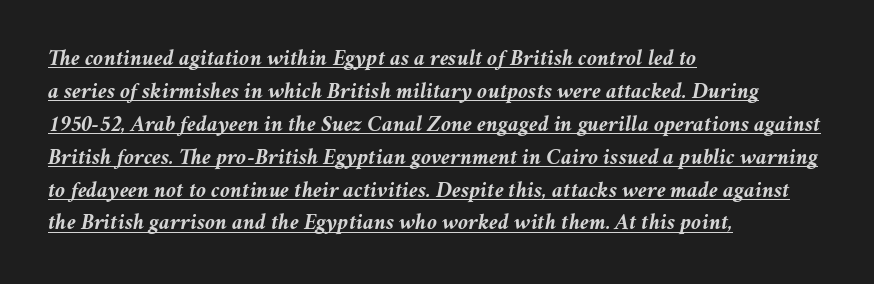
What weight is shown? A full bold with thick strokes. Has an underline been added? It has. This rendering leaves character spacing at its baseline value. The paragraph shown leans on its left margin. This block has exactly the height ordinary leading produces.
